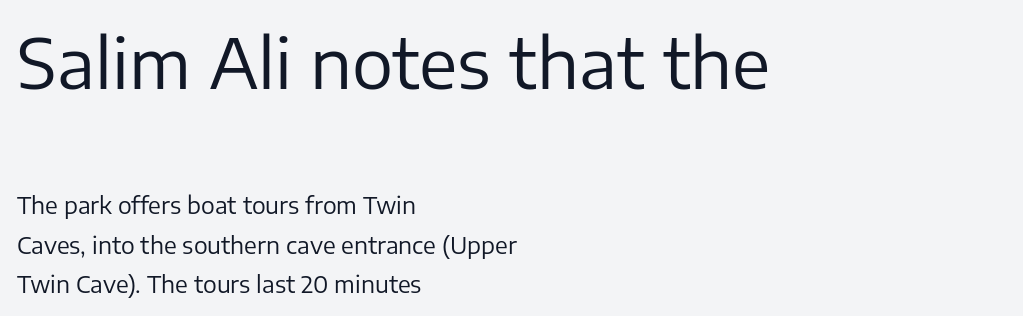
{"serif": "no", "italic": "no", "bold": "no", "weight": "regular", "width": "normal", "stroke_contrast": "low", "x_height": "medium", "monospaced": "no", "underline": "no", "align": "left", "line_spacing_ratio": 1.71, "letter_spacing": "normal", "letter_spacing_em": 0.0, "larger_block": "first", "size_ratio": 3.0, "glyph_px": 69}
